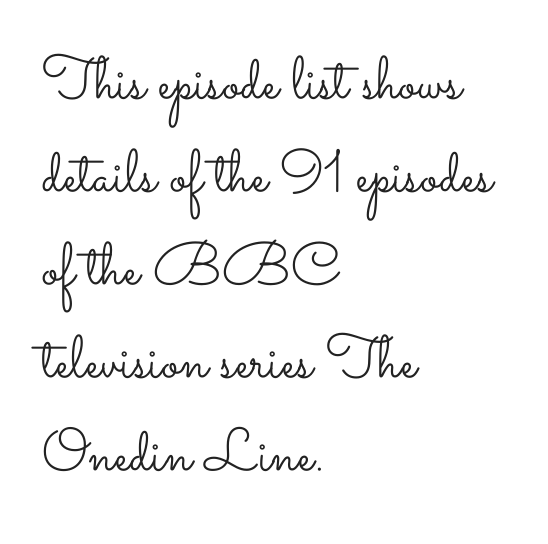
The image shows 60 px light, wide type; set left-aligned, normal line spacing (1.55x), normal letter spacing, not underlined; low stroke contrast and a small x-height.
